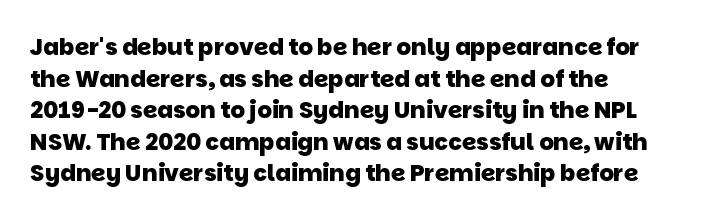
{"bold": "yes", "underline": "no", "align": "left", "line_spacing": "normal", "line_spacing_ratio": 1.37, "letter_spacing": "normal", "letter_spacing_em": 0.0, "glyph_px": 23}
